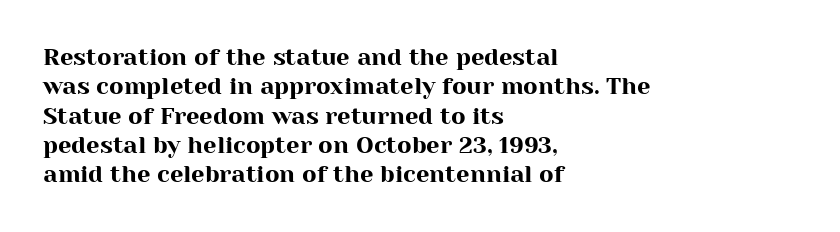
The image shows 24 px text type, upright; set left-aligned, line spacing 1.22x, normal letter spacing, not underlined.
